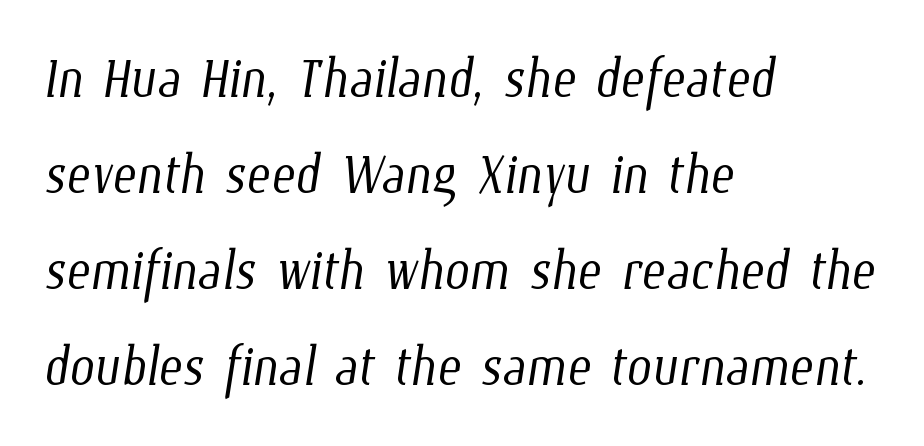
Q: Is the text bold? A: No.
Q: Is the text underlined? A: No.
Q: How is the paragraph aligned? A: Left-aligned.
Q: Is the spacing between letters normal or unusually wide? A: Normal.
Q: Is the spacing between lines tight, normal or loose? A: Normal.
Q: Width (condensed, normal, or wide)? A: Condensed.
Q: Stroke contrast? A: Low.
Q: x-height? A: Medium.
Q: Monospaced? A: No.
